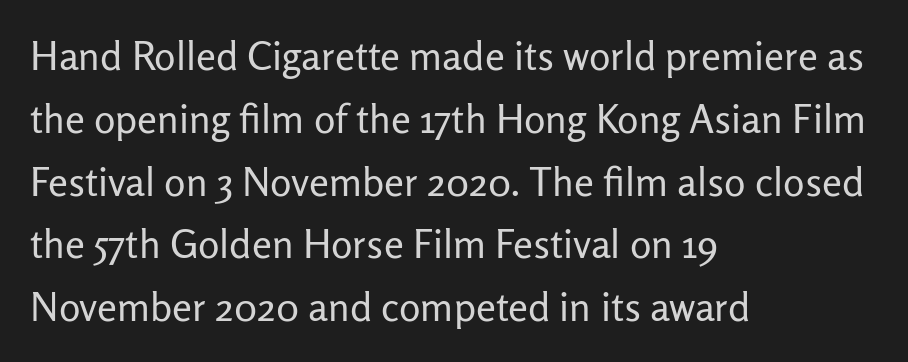
Looks like regular typesetting: each glyph gets only the width it needs. This rendering leaves character spacing at its baseline value. The strokes are not fattened; the text isn't bold. Type style note: lacks serifs. Lines of text with bare space underneath. Each new line begins a customary step beneath the previous one.
